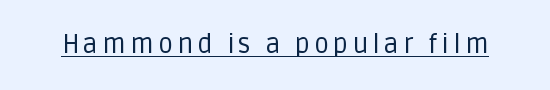
{"italic": "no", "bold": "no", "underline": "yes", "glyph_px": 26}
